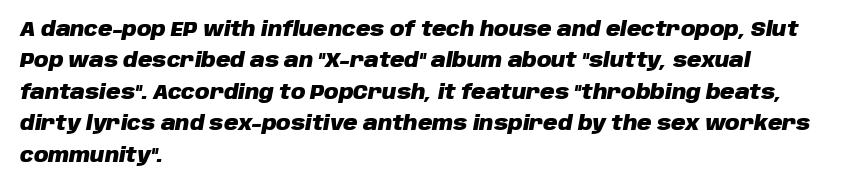
The image shows 20 px bold type, italic (leaning right); set left-aligned, normal line spacing (1.57x), normal letter spacing, not underlined.
